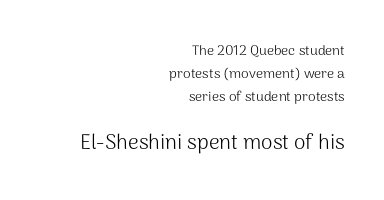
The typeface has the unassuming heft of standard copy or less. Leading matches the norm, producing a regular column. Standard letterfit; no display-style spreading of the glyphs. The typography opts for an upright posture over an oblique one.
